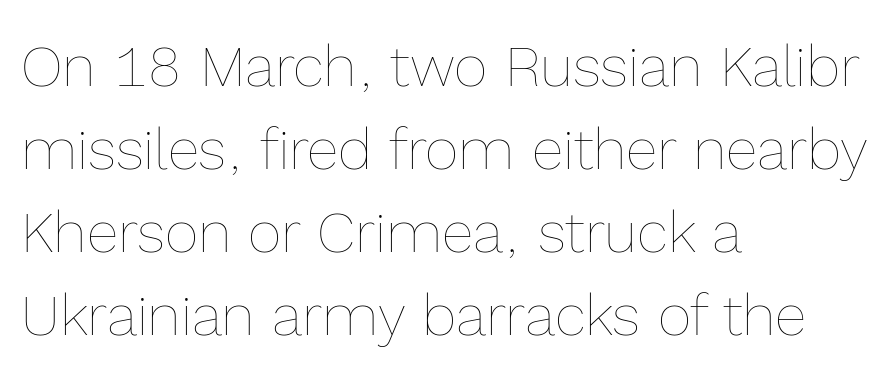
Q: Is the text bold? A: No.
Q: Is the text italic (slanted)? A: No, it is upright.
Q: Is the text underlined? A: No.
Q: How is the paragraph aligned? A: Left-aligned.
Q: Is the spacing between letters normal or unusually wide? A: Normal.
Q: Is the spacing between lines tight, normal or loose? A: Normal.
Q: Width (condensed, normal, or wide)? A: Normal.
Q: x-height? A: Medium.
Q: Monospaced? A: No.
